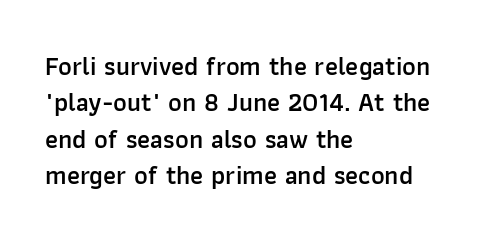
The image shows 26 px text type, upright; set left-aligned, normal line spacing (1.4x), normal letter spacing, not underlined.
